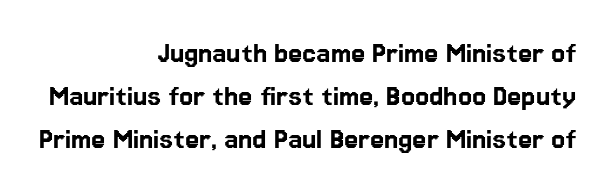
Q: Is the text italic (slanted)? A: No, it is upright.
Q: Is the typeface a serif or a sans-serif typeface? A: Sans-serif.
Q: Is the text underlined? A: No.
Q: How is the paragraph aligned? A: Right-aligned.
Q: Is the spacing between letters normal or unusually wide? A: Normal.
Q: Is the spacing between lines tight, normal or loose? A: Normal.
Q: Width (condensed, normal, or wide)? A: Normal.
Q: Stroke contrast? A: Low.
Q: x-height? A: Medium.
Q: Monospaced? A: No.
